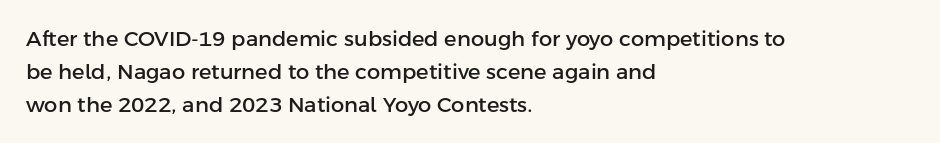
Do the letters lean? They stand straight. You could call the tracking neutral — neither tight nor loose. The passage shown is not underscored anywhere. The ragged edge is on the right, which tells us the setting is flush left. Students, observe: this is what conventionally led text looks like.
